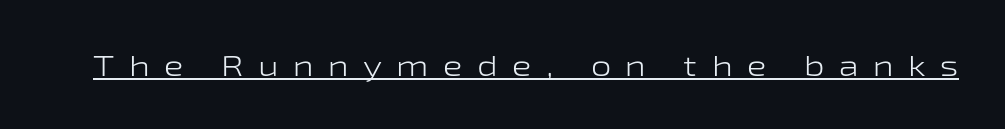
Q: Is the text bold? A: No.
Q: Is the text italic (slanted)? A: No, it is upright.
Q: Is the typeface a serif or a sans-serif typeface? A: Sans-serif.
Q: Is the text underlined? A: Yes.
Q: Is the spacing between letters normal or unusually wide? A: Unusually wide.
Q: Width (condensed, normal, or wide)? A: Wide.
Q: Stroke contrast? A: Low.
Q: x-height? A: Medium.
Q: Monospaced? A: No.
